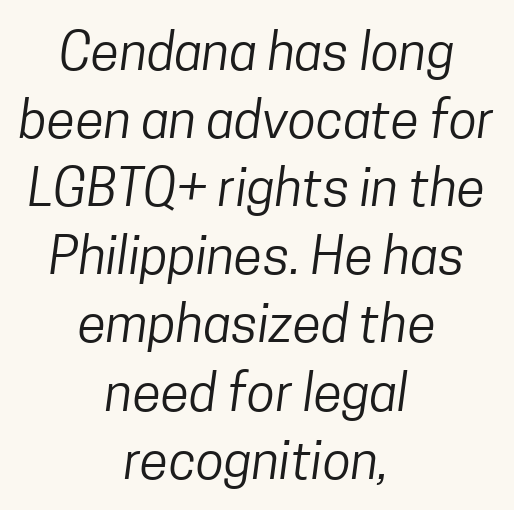
Q: Is the text bold? A: No.
Q: Is the typeface a serif or a sans-serif typeface? A: Sans-serif.
Q: Is the text underlined? A: No.
Q: How is the paragraph aligned? A: Centered.
Q: Is the spacing between letters normal or unusually wide? A: Normal.
Q: Is the spacing between lines tight, normal or loose? A: Normal.
Q: Width (condensed, normal, or wide)? A: Condensed.
Q: Stroke contrast? A: Low.
Q: x-height? A: Medium.
Q: Monospaced? A: No.
